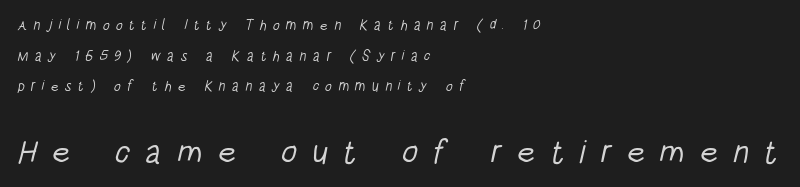
Q: Is the text bold? A: No.
Q: Is the typeface a serif or a sans-serif typeface? A: Sans-serif.
Q: Is the text underlined? A: No.
Q: How is the paragraph aligned? A: Left-aligned.
Q: Is the spacing between letters normal or unusually wide? A: Unusually wide.
Q: Is the spacing between lines tight, normal or loose? A: Loose.
Q: Which block of text is set in a larger size, the first (top) or the second (bottom)? A: The second (bottom) one.
Q: Width (condensed, normal, or wide)? A: Condensed.
Q: Stroke contrast? A: Low.
Q: x-height? A: Large.
Q: Monospaced? A: No.
